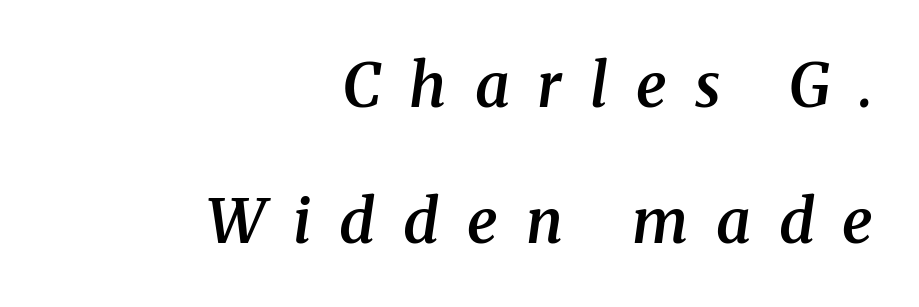
The image shows 61 px semibold serif type, italic (leaning right); set right-aligned, loose line spacing (2.23x), unusually wide letter spacing (+0.46 em), not underlined; medium stroke contrast and a medium x-height.
